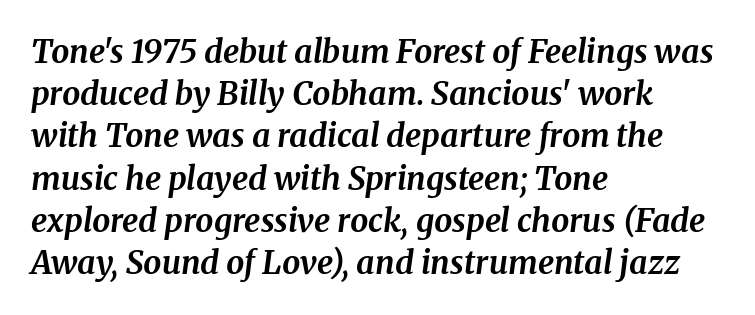
The image shows 32 px bold serif type, italic (leaning right); set left-aligned, normal line spacing (1.32x), normal letter spacing, not underlined; medium stroke contrast and a medium x-height.
